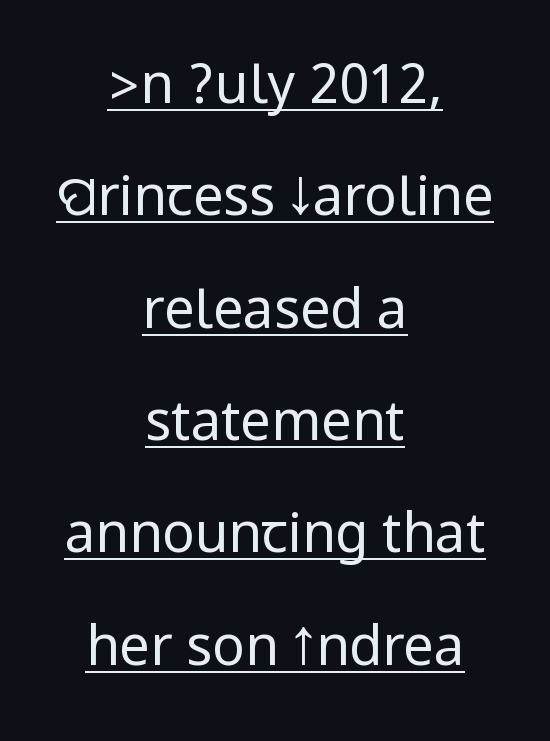
Weight: regular or lighter. The face used here is a sans, in the tradition of grotesques and geometrics. The setting favours the middle, as headings and verse often do. Underlining? Definitely there.
